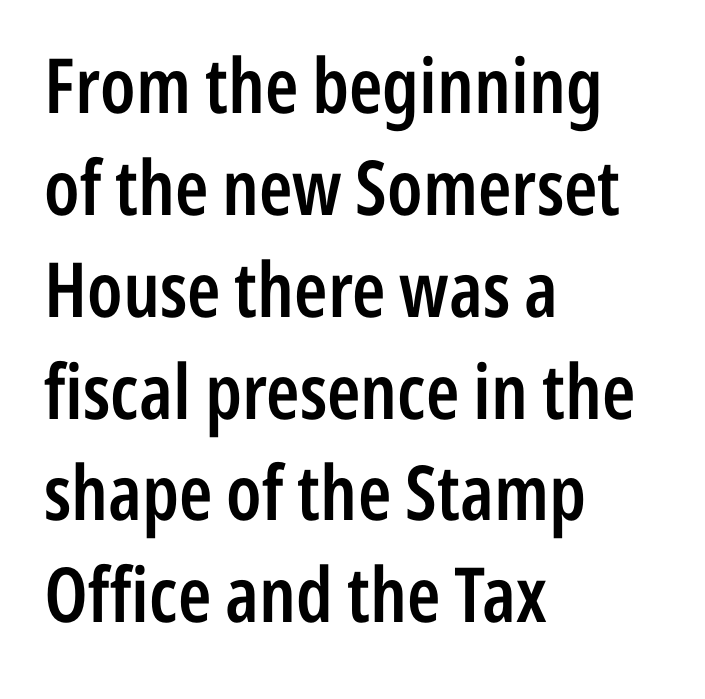
The image shows 76 px semibold, condensed sans-serif type, upright; set left-aligned, normal line spacing (1.34x), normal letter spacing, not underlined; low stroke contrast and a medium x-height.
